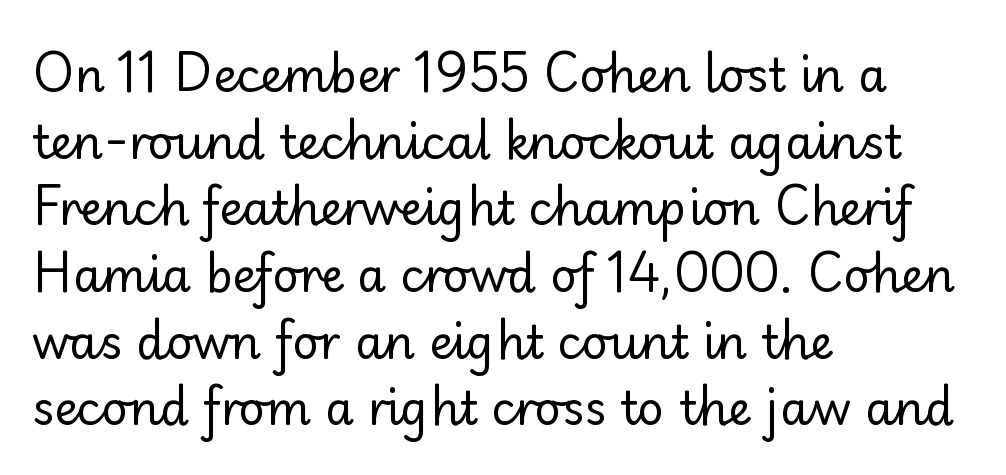
The image shows 46 px regular-weight sans-serif type, upright; set left-aligned, normal line spacing (1.45x), normal letter spacing, not underlined; low stroke contrast and a small x-height.
